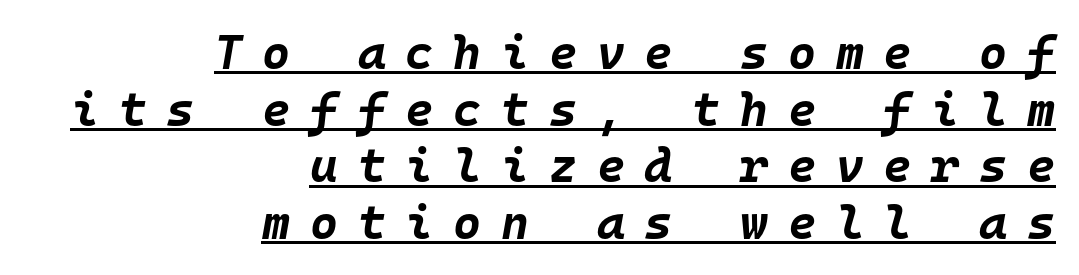
{"italic": "yes", "lean": "right", "slant_degrees": 10, "bold": "yes", "weight": "bold", "width": "normal", "stroke_contrast": "low", "x_height": "large", "monospaced": "yes", "underline": "yes", "align": "right", "line_spacing_ratio": 1.18, "letter_spacing": "wide", "letter_spacing_em": 0.41, "glyph_px": 48}
